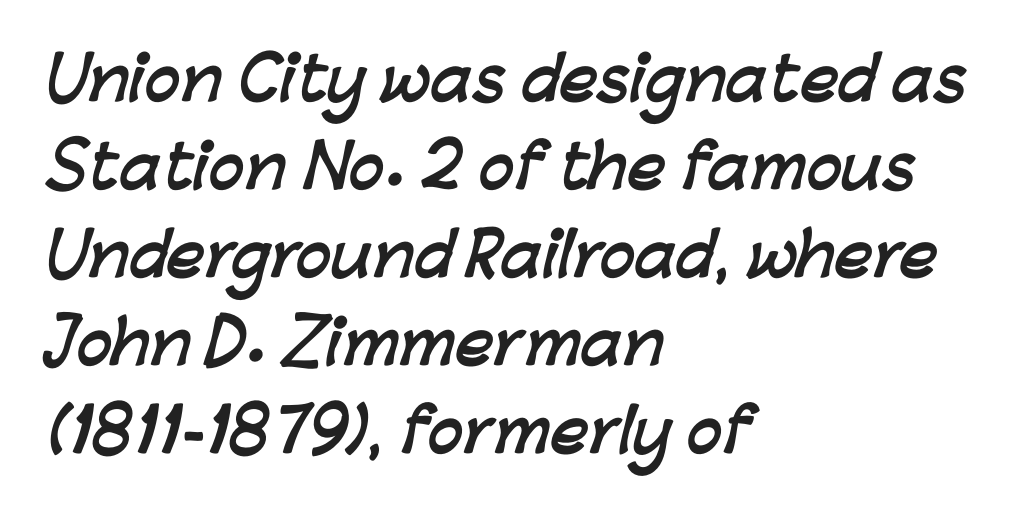
The rag falls on the right side of this text block. The horizontal fit of the characters is conventional and even. The specimen omits any rule beneath the text block's lines. Letterform terminals end flat and unadorned throughout the passage. Character widths vary here, with narrow letters taking less room than wide ones. Thick stems and heavy bowls — unmistakably bold.
